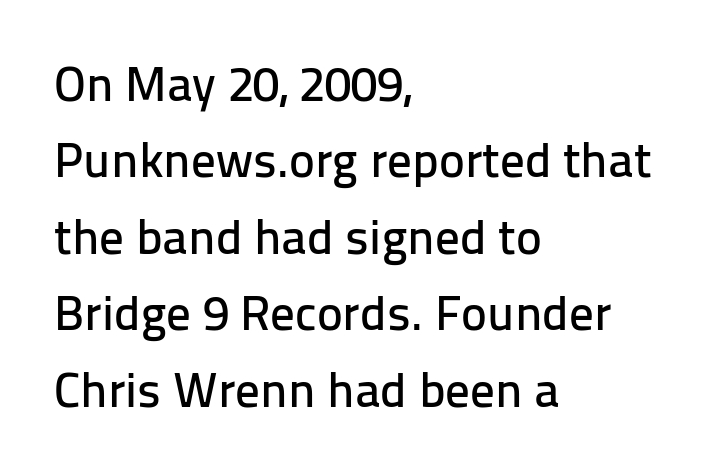
{"serif": "no", "italic": "no", "width": "normal", "stroke_contrast": "low", "x_height": "medium", "monospaced": "no", "underline": "no", "align": "left", "line_spacing": "normal", "line_spacing_ratio": 1.56, "letter_spacing": "normal", "letter_spacing_em": 0.0, "glyph_px": 49}
